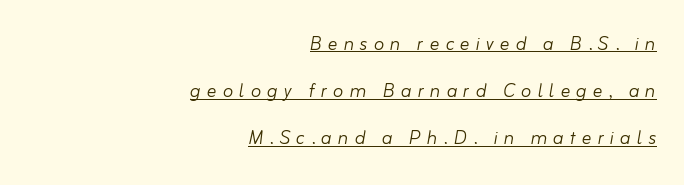
The image shows 24 px text type, italic (leaning right); set right-aligned, loose line spacing (1.96x), unusually wide letter spacing (+0.25 em), underlined.
